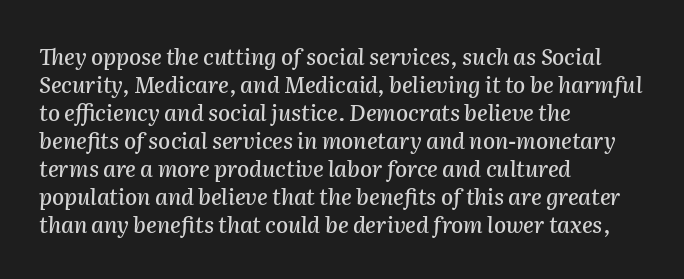
The image shows 22 px text type, italic (leaning right); set left-aligned, normal line spacing (1.27x), normal letter spacing, not underlined.
